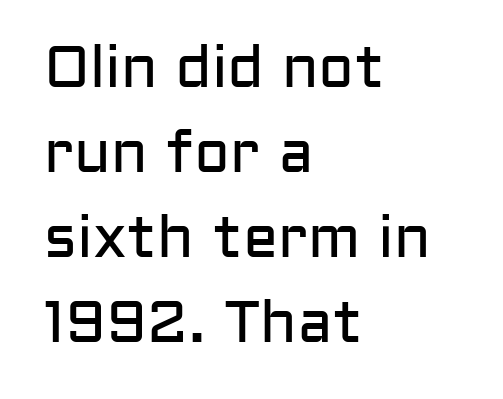
The image shows 59 px regular-weight sans-serif type, upright; set left-aligned, normal line spacing (1.44x), normal letter spacing, not underlined; low stroke contrast and a medium x-height.
